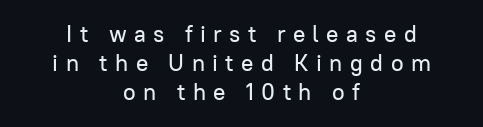
{"italic": "no", "underline": "no", "align": "center", "line_spacing": "normal", "line_spacing_ratio": 1.27, "letter_spacing": "wide", "letter_spacing_em": 0.32, "glyph_px": 23}
